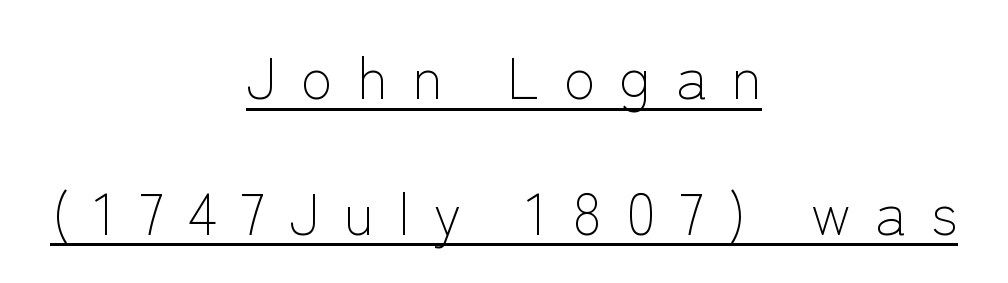
{"serif": "no", "italic": "no", "bold": "no", "weight": "light", "width": "normal", "stroke_contrast": "low", "x_height": "medium", "monospaced": "no", "underline": "yes", "align": "center", "line_spacing": "loose", "line_spacing_ratio": 2.34, "letter_spacing": "wide", "letter_spacing_em": 0.42, "glyph_px": 58}
